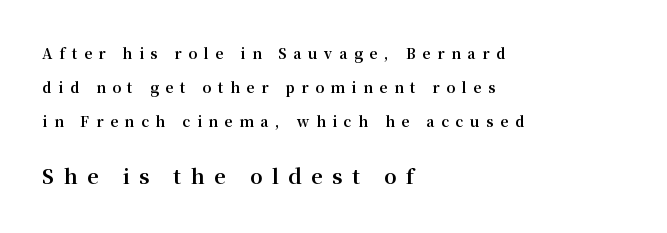
Q: Is the text bold? A: Yes.
Q: Is the text italic (slanted)? A: No, it is upright.
Q: Is the text underlined? A: No.
Q: How is the paragraph aligned? A: Left-aligned.
Q: Is the spacing between letters normal or unusually wide? A: Unusually wide.
Q: Is the spacing between lines tight, normal or loose? A: Loose.
Q: Which block of text is set in a larger size, the first (top) or the second (bottom)? A: The second (bottom) one.
